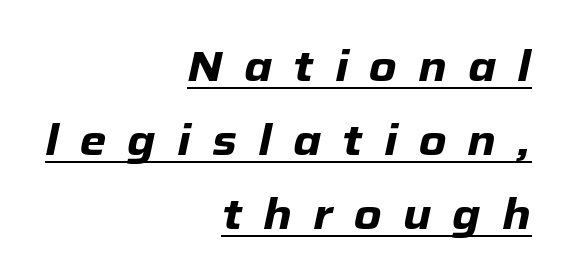
Q: Is the text bold? A: Yes.
Q: Is the text italic (slanted)? A: Yes, it leans right by about 12 degrees.
Q: Is the text underlined? A: Yes.
Q: How is the paragraph aligned? A: Right-aligned.
Q: Is the spacing between letters normal or unusually wide? A: Unusually wide.
Q: Width (condensed, normal, or wide)? A: Normal.
Q: Stroke contrast? A: Low.
Q: x-height? A: Medium.
Q: Monospaced? A: No.
